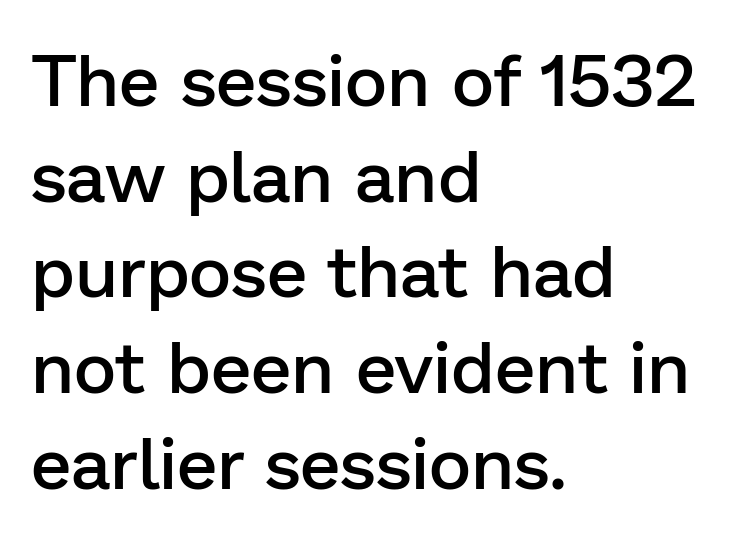
The image shows 73 px semibold sans-serif type, upright; set left-aligned, normal line spacing (1.31x), normal letter spacing, not underlined; low stroke contrast and a medium x-height.
